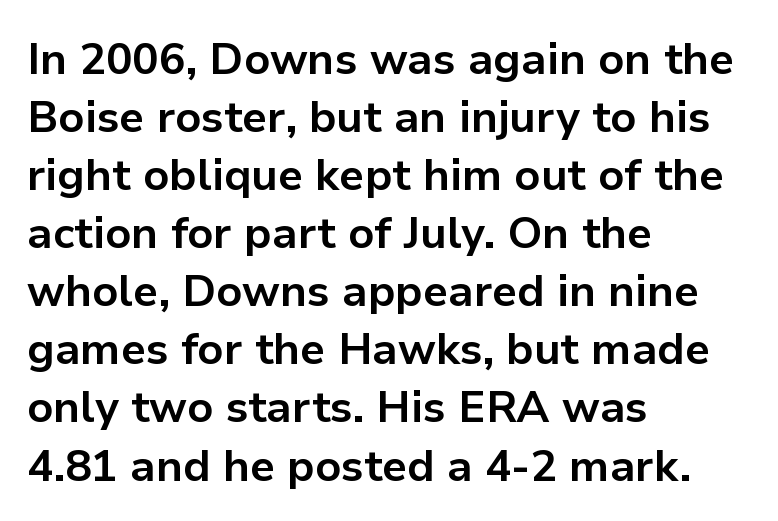
The image shows 44 px bold sans-serif type, upright; set left-aligned, normal line spacing (1.32x), normal letter spacing, not underlined; low stroke contrast and a medium x-height.
